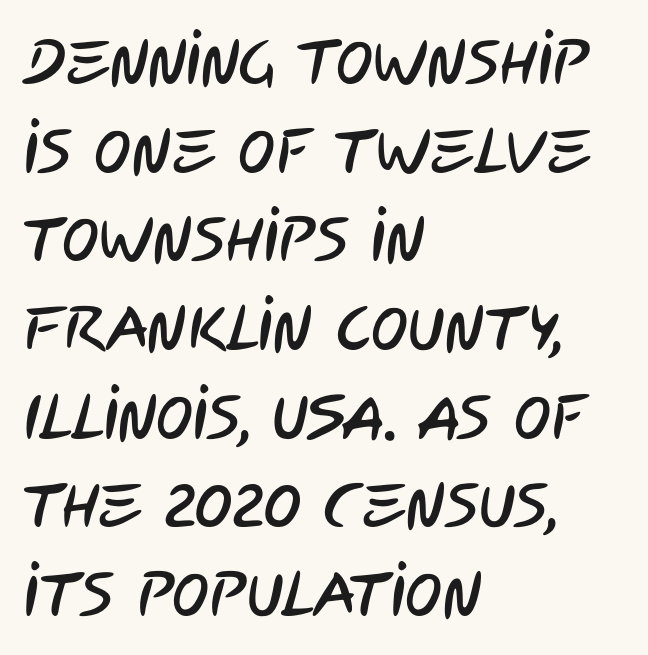
Q: Is the typeface a serif or a sans-serif typeface? A: Sans-serif.
Q: Is the text underlined? A: No.
Q: How is the paragraph aligned? A: Left-aligned.
Q: Is the spacing between letters normal or unusually wide? A: Normal.
Q: Is the spacing between lines tight, normal or loose? A: Normal.
Q: Width (condensed, normal, or wide)? A: Condensed.
Q: Stroke contrast? A: Low.
Q: x-height? A: Large.
Q: Monospaced? A: No.
